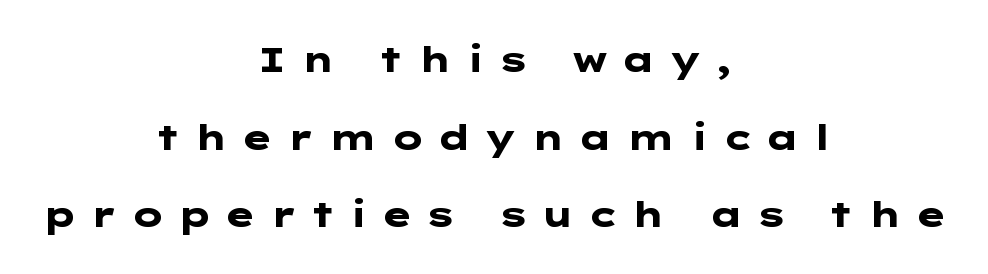
The face used here is rendered with a markedly widened letterfit. Line starts and ends both wander, symmetrically. This sample uses an upright cut, with every glyph sitting square on the baseline. A sans-serif font was chosen for this passage.
